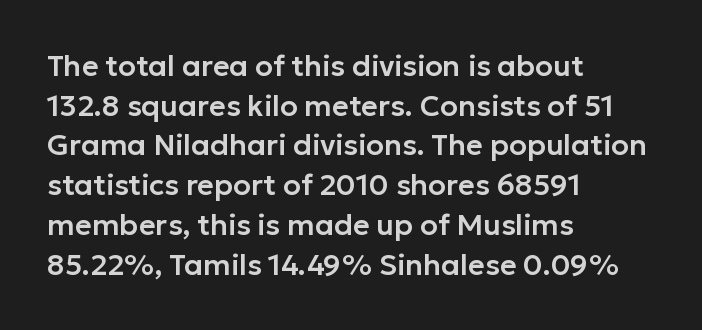
Q: Is the text italic (slanted)? A: No, it is upright.
Q: Is the typeface a serif or a sans-serif typeface? A: Sans-serif.
Q: Is the text underlined? A: No.
Q: How is the paragraph aligned? A: Left-aligned.
Q: Is the spacing between letters normal or unusually wide? A: Normal.
Q: Is the spacing between lines tight, normal or loose? A: Normal.
Q: Width (condensed, normal, or wide)? A: Normal.
Q: Stroke contrast? A: Low.
Q: x-height? A: Medium.
Q: Monospaced? A: No.
